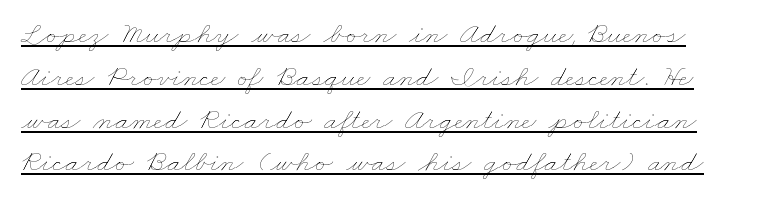
The image shows 31 px thin, wide type; set normal line spacing (1.38x), normal letter spacing, underlined; low stroke contrast and a small x-height.
